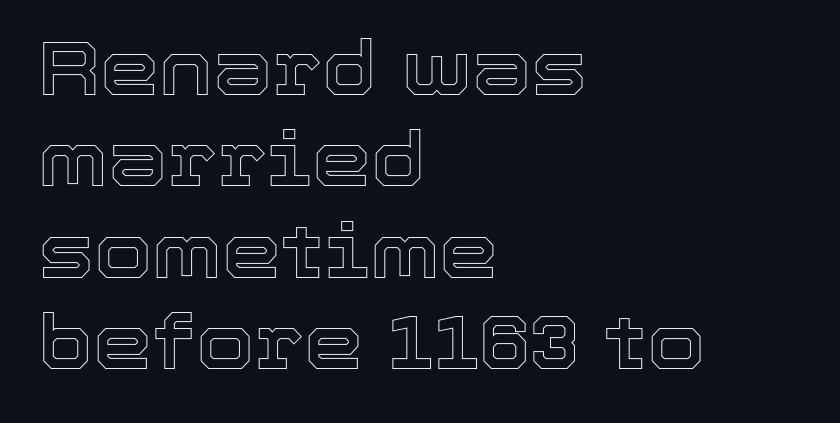
{"italic": "no", "width": "normal", "x_height": "medium", "monospaced": "no", "underline": "no", "align": "left", "line_spacing_ratio": 1.22, "letter_spacing": "normal", "letter_spacing_em": 0.0, "glyph_px": 75}
